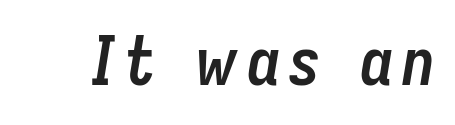
Is the type bold? Yes — the strokes are clearly thick and heavy. Compared with ordinary roman type, these characters are visibly tilted. You could not count columns in this text — the font is proportionally spaced. The words here are not underlined.
